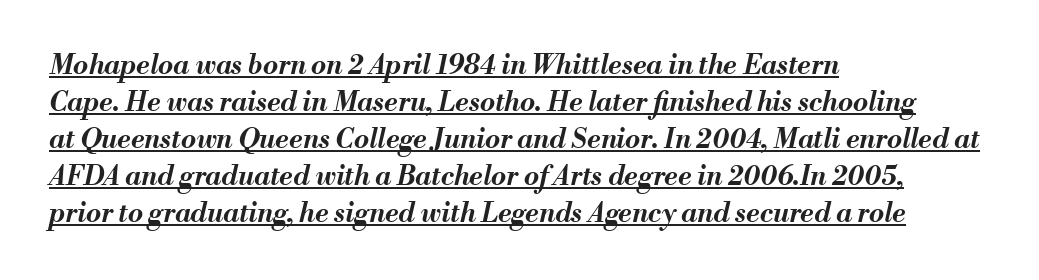
The image shows 27 px bold type, italic (leaning right); set left-aligned, normal line spacing (1.37x), normal letter spacing, underlined.
